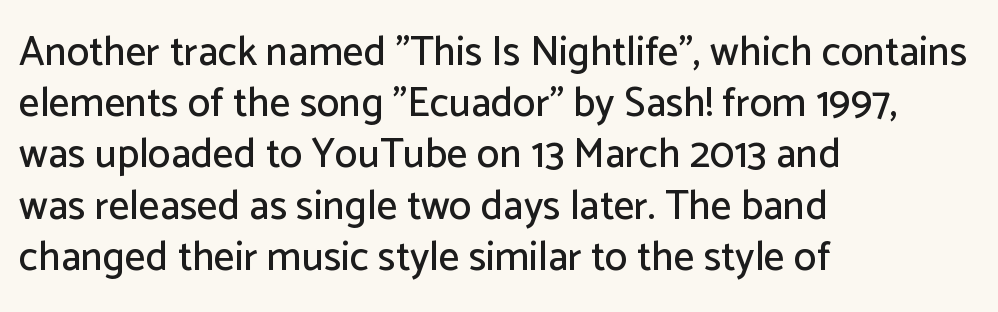
The image shows 41 px sans-serif type, upright; set left-aligned, normal line spacing (1.25x), normal letter spacing, not underlined; low stroke contrast and a medium x-height.
